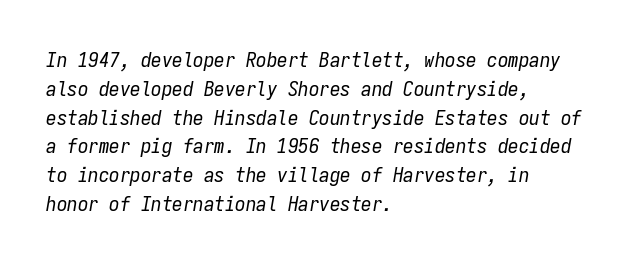
Q: Is the text bold? A: No.
Q: Is the text italic (slanted)? A: Yes, it leans right by about 9 degrees.
Q: Is the text underlined? A: No.
Q: How is the paragraph aligned? A: Left-aligned.
Q: Is the spacing between letters normal or unusually wide? A: Normal.
Q: Is the spacing between lines tight, normal or loose? A: Normal.
